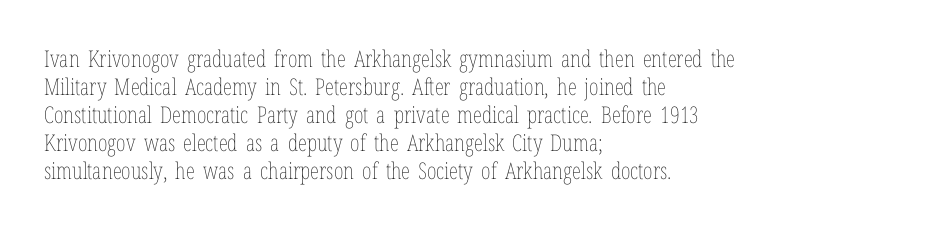
The image shows 23 px text type, upright; set left-aligned, line spacing 1.22x, normal letter spacing, not underlined.
